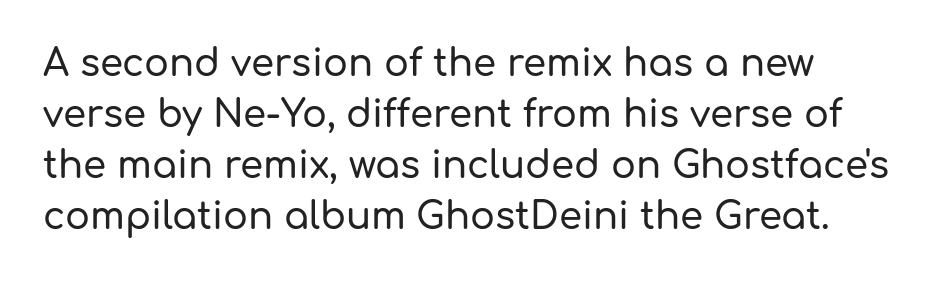
{"serif": "no", "italic": "no", "width": "normal", "stroke_contrast": "low", "x_height": "medium", "monospaced": "no", "underline": "no", "align": "left", "line_spacing": "normal", "line_spacing_ratio": 1.38, "letter_spacing": "normal", "letter_spacing_em": 0.0, "glyph_px": 37}
